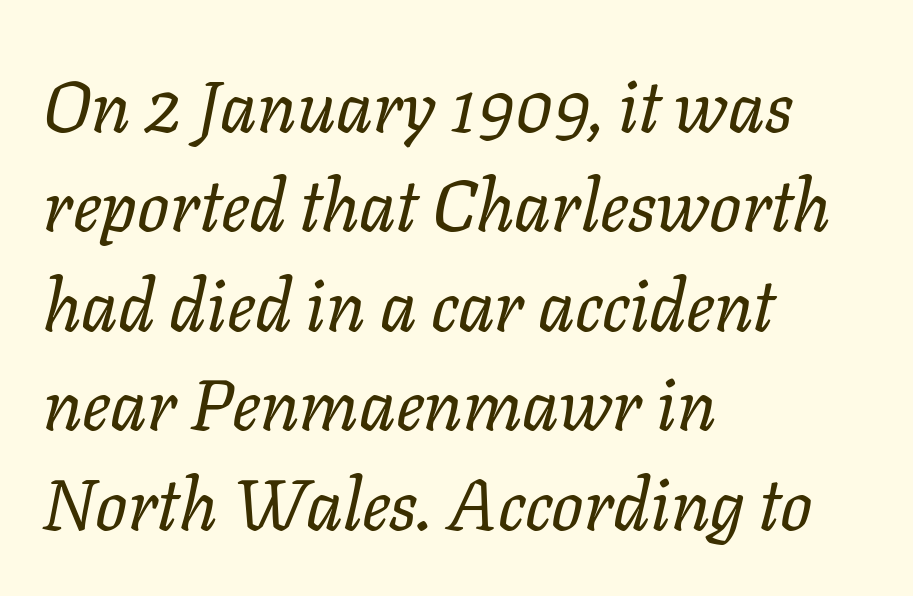
{"italic": "yes", "lean": "right", "slant_degrees": 11, "bold": "no", "weight": "regular", "width": "normal", "stroke_contrast": "low", "x_height": "medium", "monospaced": "no", "underline": "no", "align": "left", "line_spacing": "normal", "line_spacing_ratio": 1.4, "letter_spacing": "normal", "letter_spacing_em": 0.0, "glyph_px": 71}
